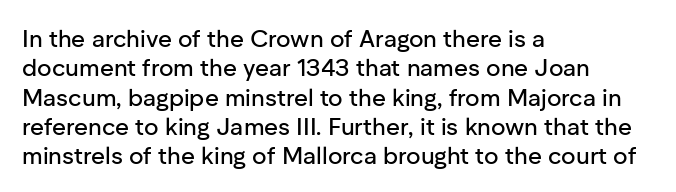
The image shows 24 px text type, upright; set left-aligned, line spacing 1.22x, normal letter spacing, not underlined.
